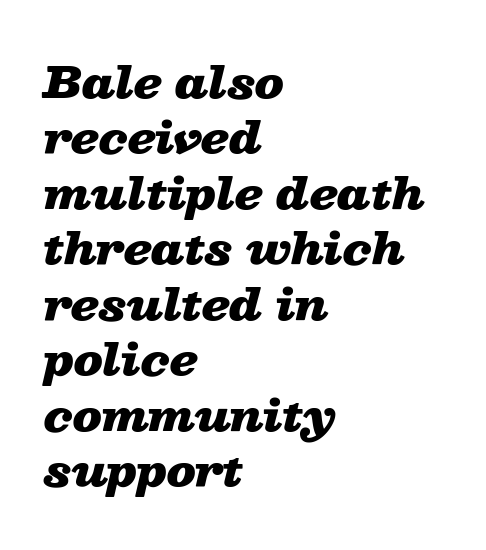
Quick note: italic. Varying glyph widths throughout — classic text-font behaviour. The rendering anchors every line to the left-hand side. I'd describe the lettering as bold — thick and assertive. The tracking reads as untouched default to a designer's eye.
